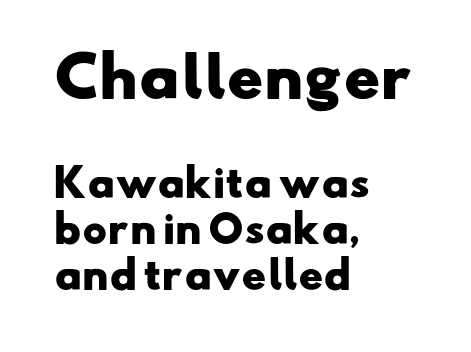
The image shows 55 px heavy, wide sans-serif type; set left-aligned, normal line spacing (1.25x), normal letter spacing, not underlined; the first (top) block is 1.49x larger; low stroke contrast and a small x-height.
